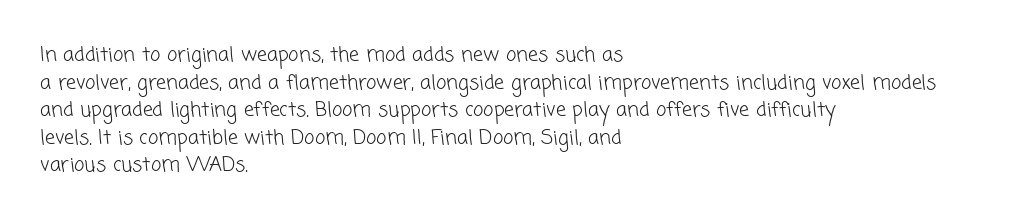
{"bold": "no", "underline": "no", "align": "left", "line_spacing": "normal", "line_spacing_ratio": 1.38, "letter_spacing": "normal", "letter_spacing_em": 0.0, "glyph_px": 20}
